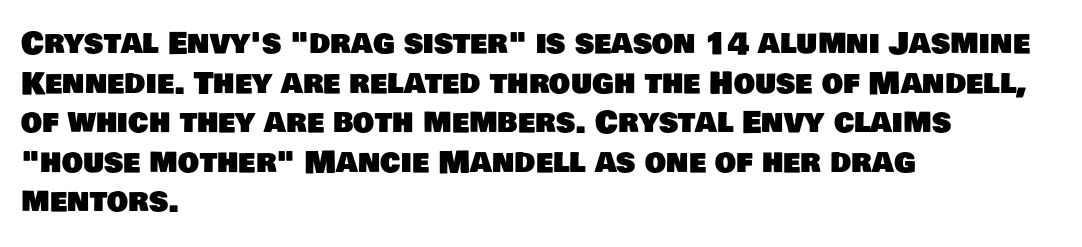
Q: Is the typeface a serif or a sans-serif typeface? A: Sans-serif.
Q: Is the text underlined? A: No.
Q: How is the paragraph aligned? A: Left-aligned.
Q: Is the spacing between letters normal or unusually wide? A: Normal.
Q: Is the spacing between lines tight, normal or loose? A: Normal.
Q: Width (condensed, normal, or wide)? A: Normal.
Q: Stroke contrast? A: Low.
Q: x-height? A: Large.
Q: Monospaced? A: No.
